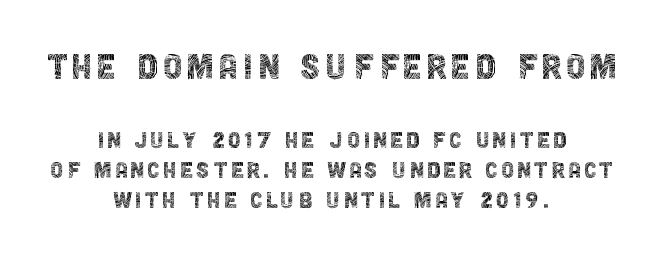
The specimen omits any rule beneath the text block's lines. Looks like regular typesetting: each glyph gets only the width it needs. Casual observation: everything's sitting right in the middle. You could barely slide anything between these rows.
